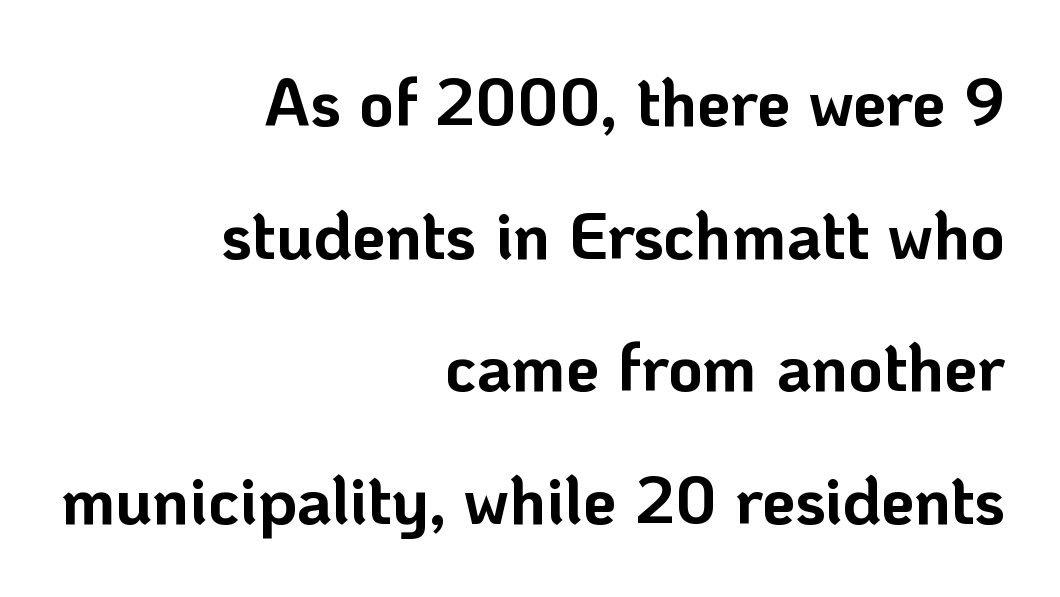
{"serif": "no", "italic": "no", "bold": "yes", "weight": "bold", "width": "normal", "stroke_contrast": "low", "x_height": "medium", "monospaced": "no", "underline": "no", "align": "right", "line_spacing": "loose", "line_spacing_ratio": 1.98, "letter_spacing": "normal", "letter_spacing_em": 0.0, "glyph_px": 67}
